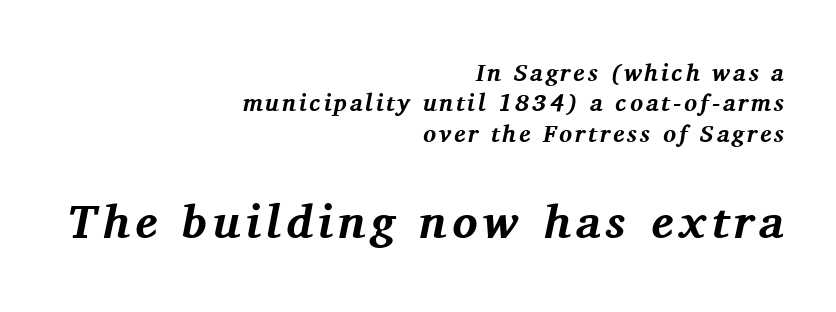
In this sample the second text group is rendered at the bigger scale. Casual observation: everything's shoved over to the right. Pretty heavy lettering here — definitely bold. If you drew a line through each stem, it would be angled. Clear beneath every line of the passage. The letters carry serifs — small finishing strokes at the ends of their stems.
